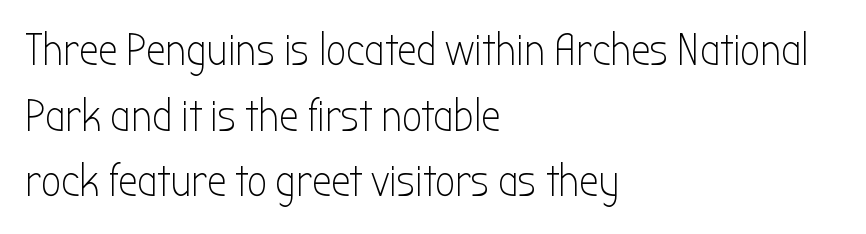
The block of text has a typical density, with ordinary space between rows. Alignment: flush left. The foot of each line stays bare and open. This rendering leaves character spacing at its baseline value. What kind of face is this? One without serifs — a sans. This is roman type, the default non-slanted kind.
